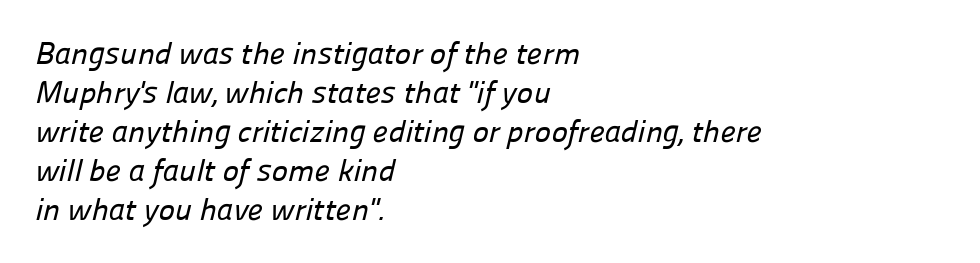
Q: Is the typeface a serif or a sans-serif typeface? A: Sans-serif.
Q: Is the text underlined? A: No.
Q: How is the paragraph aligned? A: Left-aligned.
Q: Is the spacing between letters normal or unusually wide? A: Normal.
Q: Is the spacing between lines tight, normal or loose? A: Normal.
Q: Width (condensed, normal, or wide)? A: Normal.
Q: Stroke contrast? A: Low.
Q: x-height? A: Medium.
Q: Monospaced? A: No.
